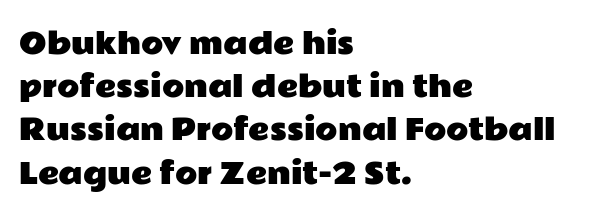
Grotesque or geometric, the face here clearly has no serifs. The glyphs are unaccompanied by any horizontal stroke below them. A typesetter would mark this as roman, not italic. This sample uses plain, unmodified letter spacing. Compared with typical paragraphs, the rows here are spaced about the same. You could not count columns in this text — the font is proportionally spaced.
